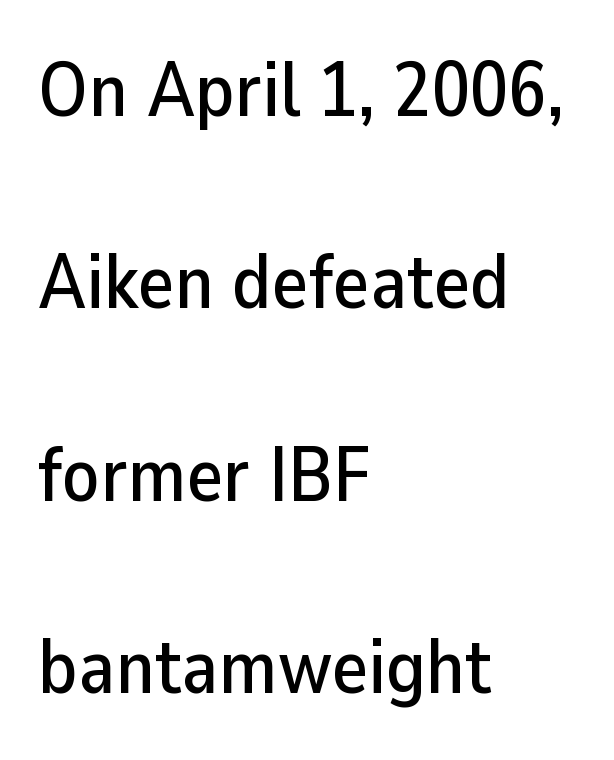
No feet cap the strokes, marking this as sans-serif type. The typesetter chose a ragged-right arrangement here. Observe the ordinary spacing: letters are neighbours, not strangers. Notice how the stems are strictly vertical — no italics here. Descender tails drop into unmarked territory. Regarding leading, the lines here are spaced well apart.
